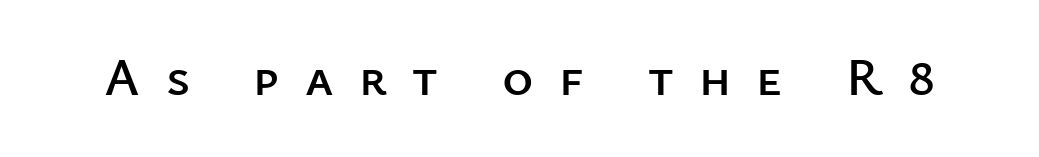
Q: Is the text italic (slanted)? A: No, it is upright.
Q: Is the typeface a serif or a sans-serif typeface? A: Sans-serif.
Q: Is the text underlined? A: No.
Q: Is the spacing between letters normal or unusually wide? A: Unusually wide.
Q: Width (condensed, normal, or wide)? A: Normal.
Q: Stroke contrast? A: Low.
Q: x-height? A: Medium.
Q: Monospaced? A: No.
